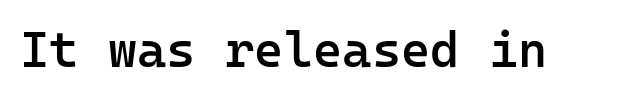
The image shows 50 px semibold sans-serif type, upright, monospaced; set normal letter spacing, not underlined; low stroke contrast and a medium x-height.
